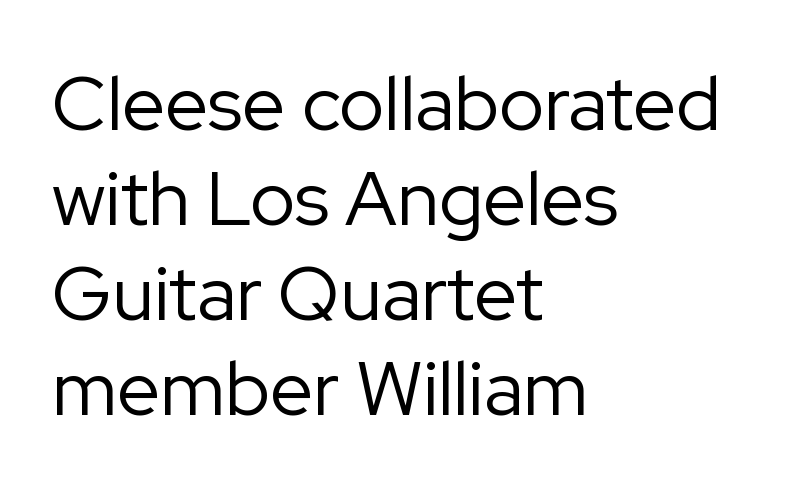
The text was rendered using a sans face with plain stroke endings. The text block is weighted toward the left margin, trailing off unevenly rightward. Note the varied advance widths — an 'i' is clearly narrower than an 'm'. You could call the tracking neutral — neither tight nor loose.
